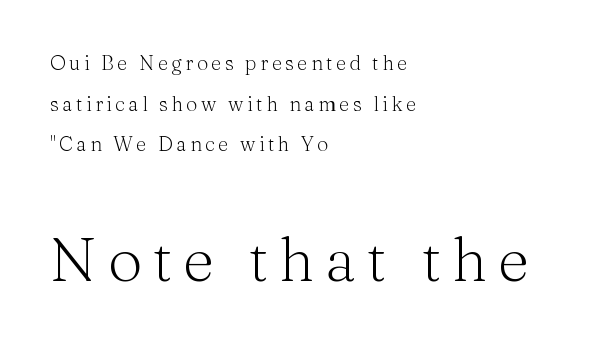
Varying glyph widths throughout — classic text-font behaviour. No extra ink here — the face is not bold. How would I describe the line gaps? Wide and relaxed. The passage shown is typeset with a serif family. This sample uses an upright cut, with every glyph sitting square on the baseline.
